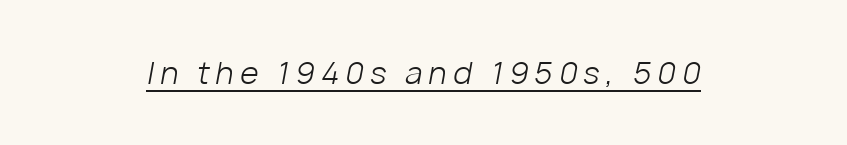
The image shows 30 px light type, italic (leaning right); set centered, unusually wide letter spacing (+0.21 em), underlined; low stroke contrast and a medium x-height.
